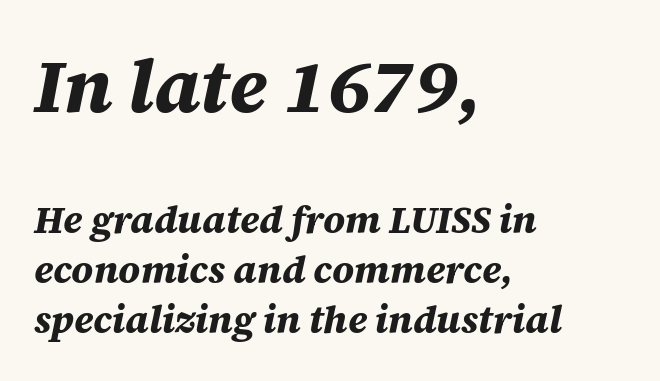
{"italic": "yes", "lean": "right", "slant_degrees": 12, "bold": "yes", "weight": "bold", "width": "normal", "stroke_contrast": "medium", "x_height": "large", "monospaced": "no", "underline": "no", "align": "left", "line_spacing": "normal", "line_spacing_ratio": 1.32, "letter_spacing": "normal", "letter_spacing_em": 0.0, "larger_block": "first", "size_ratio": 1.97, "glyph_px": 75}
